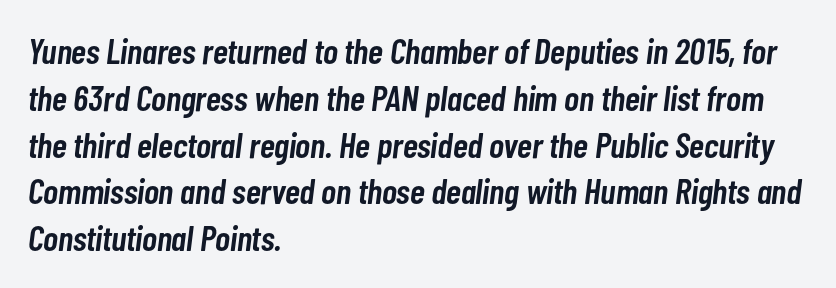
Descenders hang freely into open space. This sample has the flowing, uneven cadence of proportional lettering. Tracking value appears to be zero — textbook default spacing. The face used here is a semibold: visibly heavier than regular, lighter than bold. Horizontal bands of white between lines are of average thickness.
